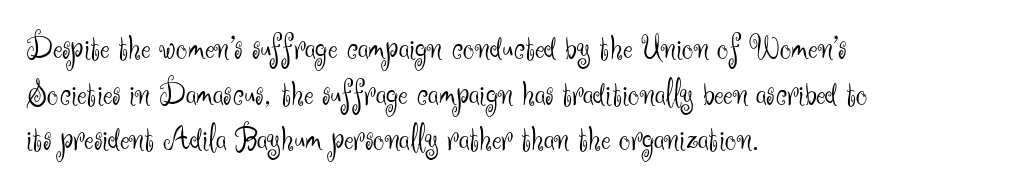
The image shows 36 px light sans-serif type, upright; set left-aligned, normal line spacing (1.27x), normal letter spacing, not underlined; medium stroke contrast and a small x-height.
